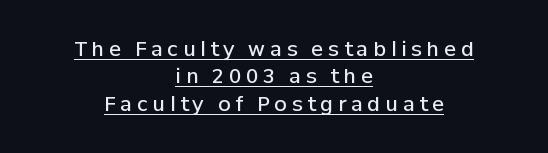
In CSS terms this would be text-align: center. Caption: semibold face, moderately heavy strokes. The passage shown is underscored from start to finish. A roman cut, with each character standing at attention.
